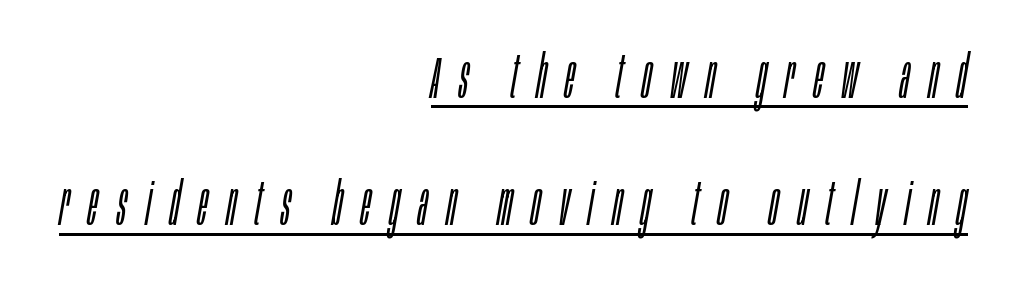
The image shows 59 px light, condensed type, italic (leaning right); set right-aligned, loose line spacing (2.16x), unusually wide letter spacing (+0.32 em), underlined; low stroke contrast and a large x-height.
